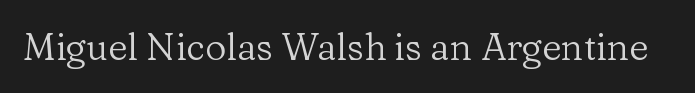
{"serif": "yes", "italic": "no", "bold": "no", "weight": "regular", "width": "normal", "stroke_contrast": "low", "x_height": "medium", "monospaced": "no", "underline": "no", "letter_spacing": "normal", "letter_spacing_em": 0.0, "glyph_px": 37}
